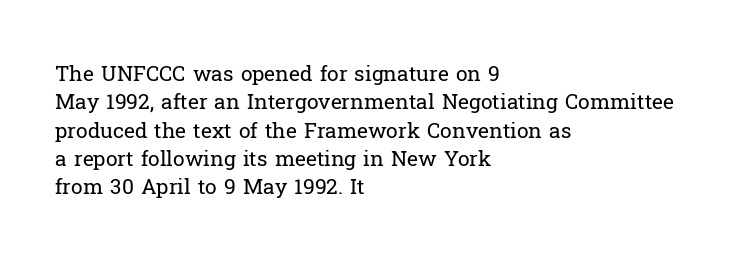
Evenly set lines give the paragraph a standard silhouette. Students, note that the glyphs here touch the page at normal intervals. In terms of posture, this sample is upright. Typeset ragged right — the left edge is the straight one.
